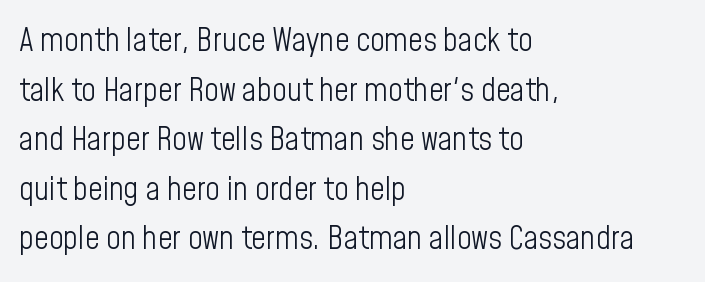
The image shows 32 px light, condensed sans-serif type, upright; set left-aligned, normal line spacing (1.55x), normal letter spacing, not underlined; low stroke contrast and a medium x-height.
